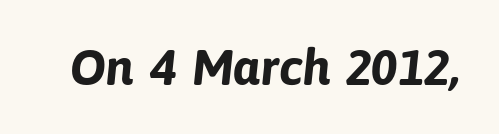
Font category for this specimen: sans-serif. The rendering uses natural spacing where letterforms have individual widths. Typographic density is high because the face is bold. Plain, unruled lines of type. Compared with typical body copy, the letter spacing here is the same.
